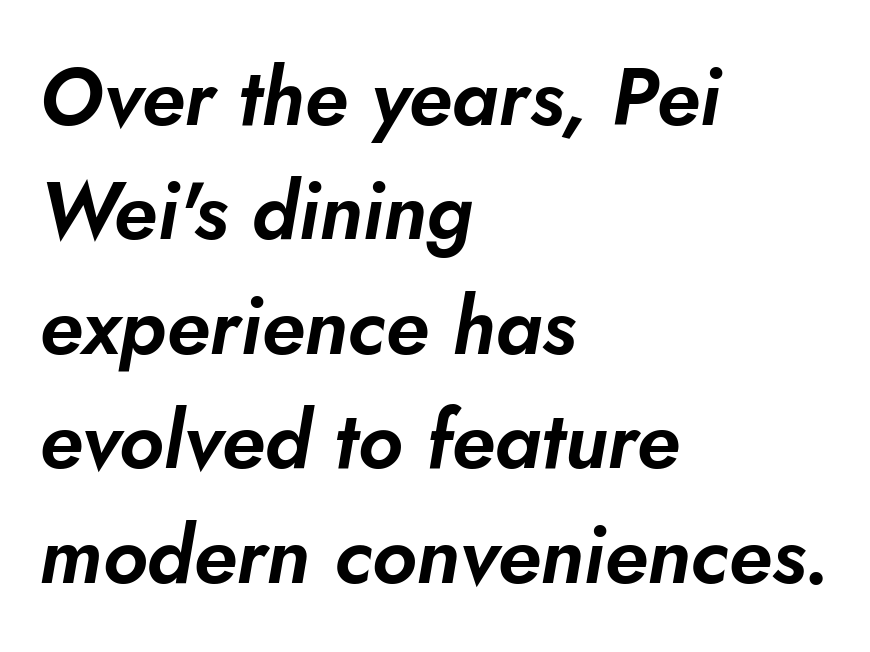
The block of text has a typical density, with ordinary space between rows. In terms of posture, this sample is oblique. Is this a fixed-width face? No — the glyphs have proportional, varying widths. Each line starts at the same left margin while the right side varies. Here the glyphs are tracked normally, forming tight word shapes. Anything drawn beneath the words? Only blank space.
